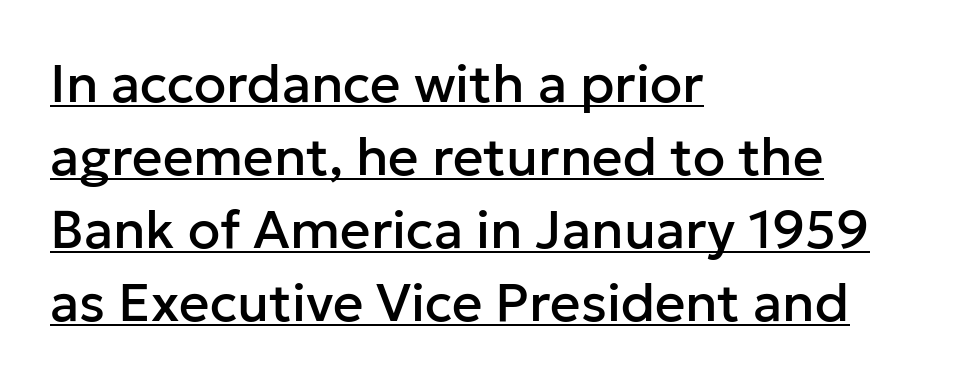
The string is rendered with underlining switched on. Each letter keeps its own natural width here, so spacing adapts to shape. There is no visible air inserted between adjacent glyphs. A normal amount of white space separates one row of letters from the next.
